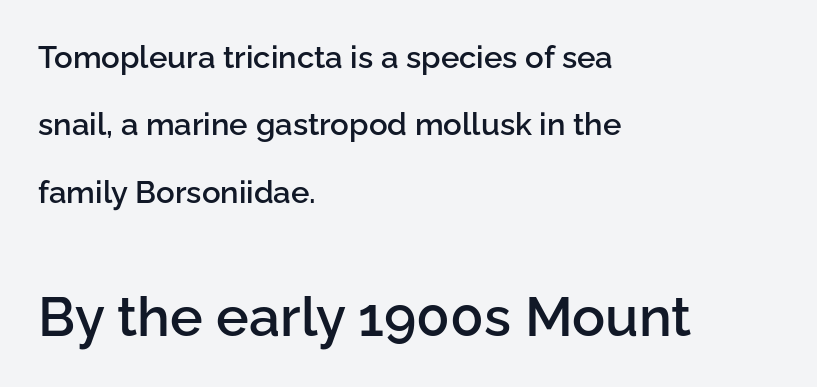
Descender tails drop into unmarked territory. Stroke thickness is moderately raised; the sample reads as semibold. The type sits square on the baseline with zero lean. Interline gaps are noticeably wide in this sample. The rendering uses natural spacing where letterforms have individual widths.
